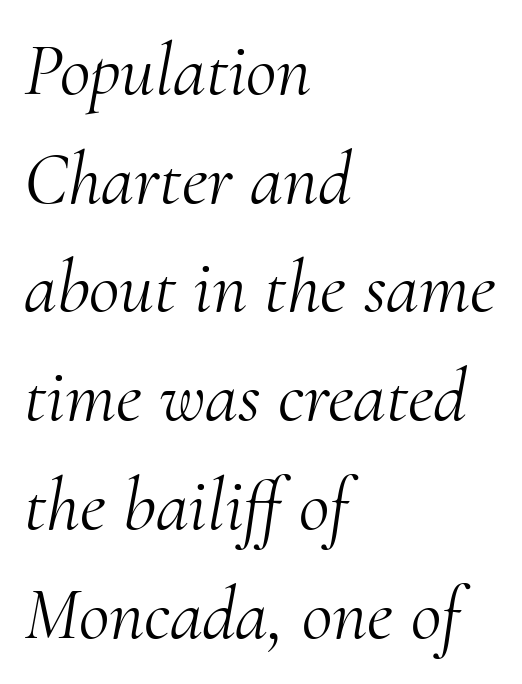
Q: Is the text bold? A: No.
Q: Is the text italic (slanted)? A: Yes, it leans right by about 10 degrees.
Q: Is the typeface a serif or a sans-serif typeface? A: Serif.
Q: Is the text underlined? A: No.
Q: How is the paragraph aligned? A: Left-aligned.
Q: Is the spacing between letters normal or unusually wide? A: Normal.
Q: Is the spacing between lines tight, normal or loose? A: Normal.
Q: Width (condensed, normal, or wide)? A: Normal.
Q: Stroke contrast? A: Medium.
Q: x-height? A: Small.
Q: Monospaced? A: No.
